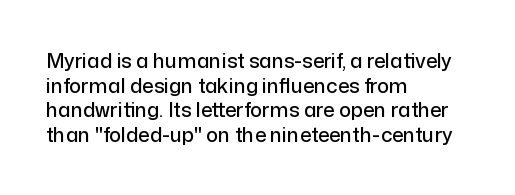
Here the glyphs are tracked normally, forming tight word shapes. The baseline area is clear. Ascenders rise straight up at ninety degrees. These lines stack with their left ends in a neat column.
